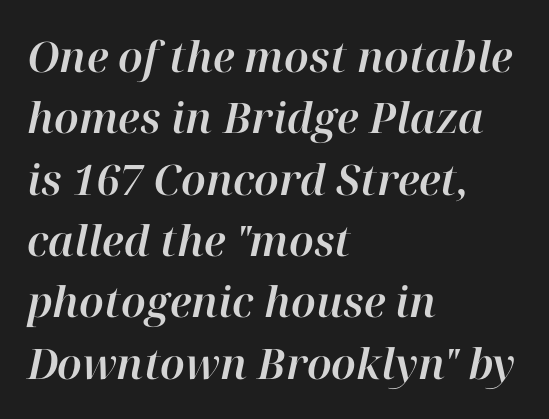
The gap between lines stays unmarked. The designer left line spacing at the default. Teacher's note: observe the even left margin — that is flush-left alignment. Think of a printed novel: that variable character pitch is what you see here. Glyph-to-glyph distance matches everyday printed text.
